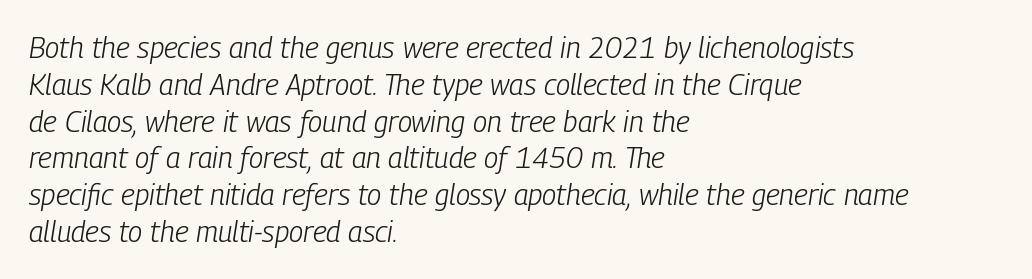
Proportional: the letters do not fall into vertical columns. The specimen reads as italic at a glance. The lines sit at an ordinary, default distance from one another. The gap between lines stays unmarked.
